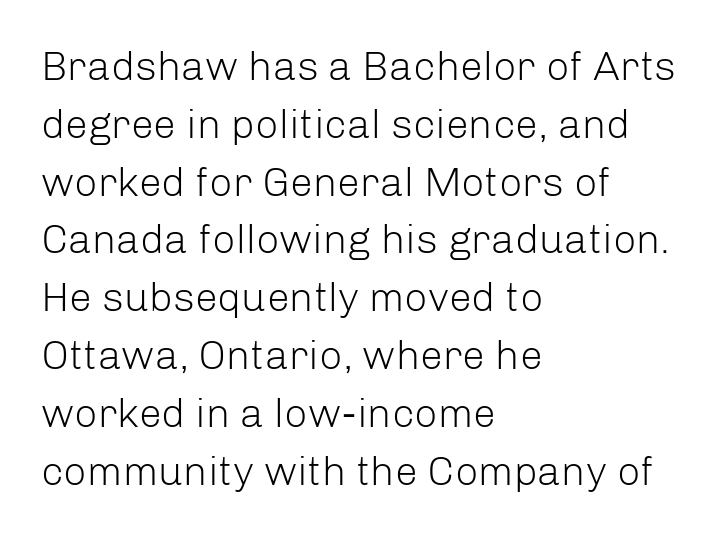
The rendering uses natural spacing where letterforms have individual widths. Weight: in the light-to-regular range. The text was rendered using a sans face with plain stroke endings. Compared with typical body copy, the letter spacing here is the same. Short and long lines alike share a common starting point at left. Type without underlining.
